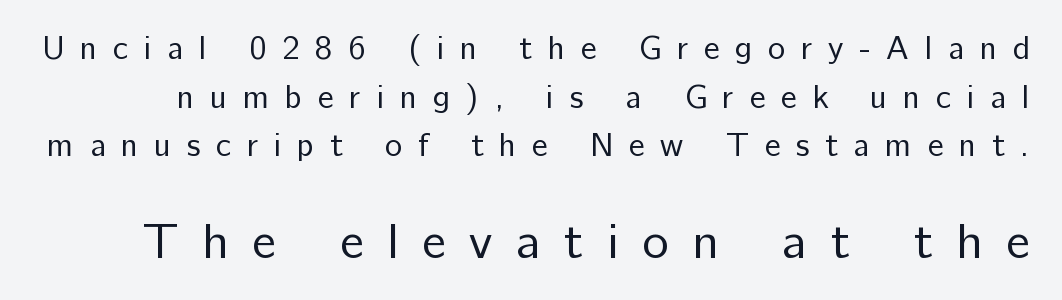
{"serif": "no", "italic": "no", "bold": "no", "weight": "regular", "width": "normal", "stroke_contrast": "low", "x_height": "medium", "monospaced": "no", "underline": "no", "line_spacing": "normal", "line_spacing_ratio": 1.47, "letter_spacing": "wide", "letter_spacing_em": 0.47, "larger_block": "second", "size_ratio": 1.52, "glyph_px": 50}
